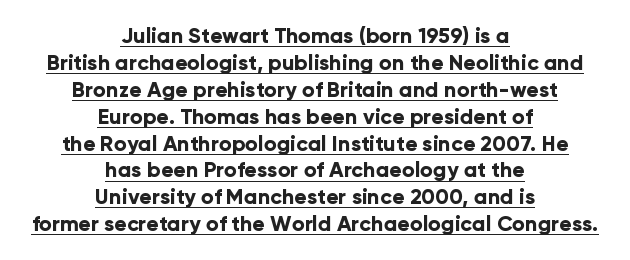
Tracking value appears to be zero — textbook default spacing. The string is rendered with underlining switched on. When letters stand straight like this, we call the style roman or upright. This block has exactly the height ordinary leading produces.
